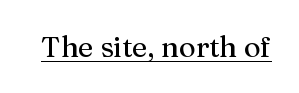
The image shows 29 px serif type, upright; set normal letter spacing, underlined; medium stroke contrast and a medium x-height.
